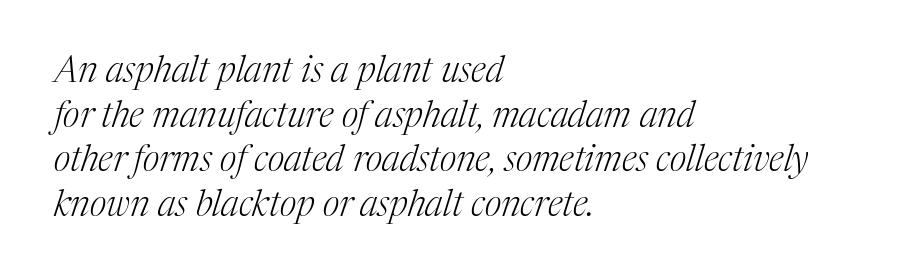
{"serif": "yes", "italic": "yes", "lean": "right", "slant_degrees": 17, "bold": "no", "weight": "light", "width": "normal", "stroke_contrast": "medium", "x_height": "medium", "monospaced": "no", "underline": "no", "align": "left", "line_spacing_ratio": 1.24, "letter_spacing": "normal", "letter_spacing_em": 0.0, "glyph_px": 36}
